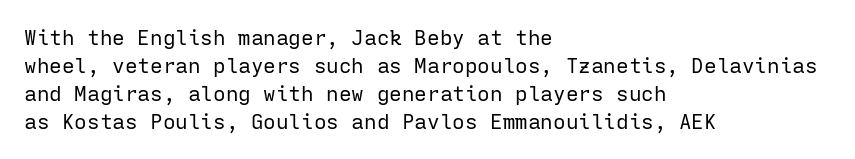
The paragraph has a hard left edge and a soft right edge. Rows of type keep a routine distance in the vertical direction. The letters sit at their default tracking, neither squeezed nor spread. Posture: vertical.
